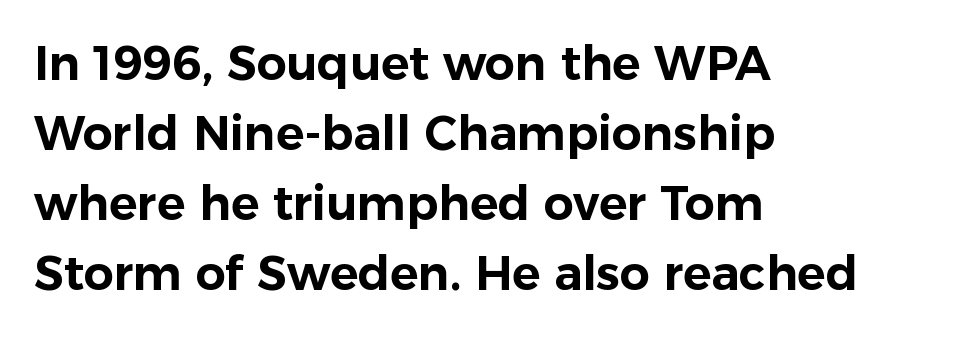
The strip under each line holds only bare page. Serif or sans? Sans — the stroke terminals are bare. In terms of leading, this rendering sits right in the middle. It's the straight-up-and-down kind of type.
